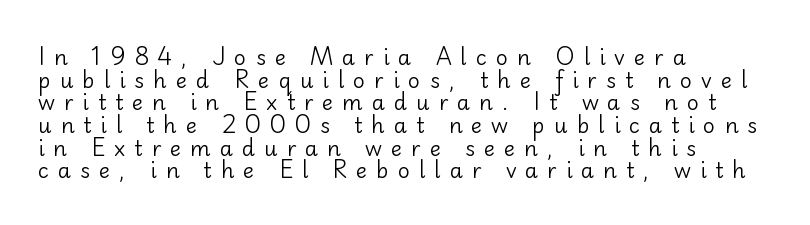
Left-aligned paragraph, ragged on the right. Regarding leading, the lines here are crowded together. Characters follow at a spacing far wider than the type designer built in. The characters are drawn with everyday or finer stroke widths.
